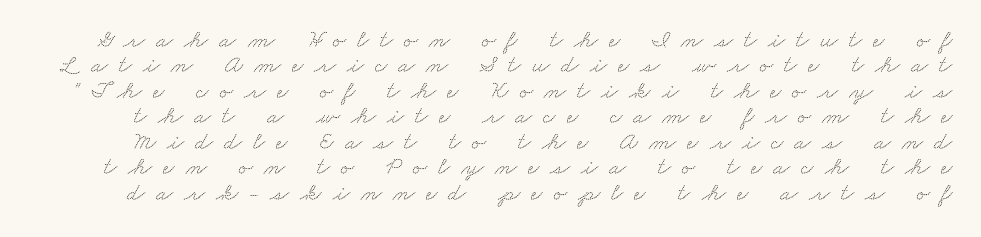
Q: Is the text underlined? A: No.
Q: Is the spacing between letters normal or unusually wide? A: Unusually wide.
Q: Is the spacing between lines tight, normal or loose? A: Tight.
